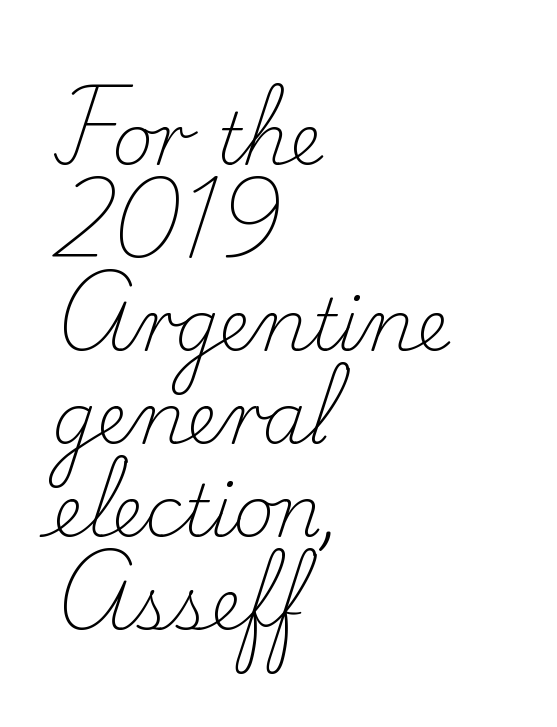
A bare baseline throughout the passage. The type family on display is of the serif kind. Glyph-to-glyph distance matches everyday printed text. Normally led — the rows are evenly, conventionally spaced.
